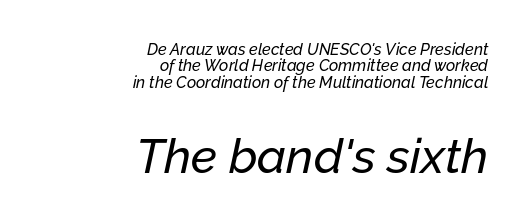
Q: Is the text italic (slanted)? A: Yes, it leans right by about 12 degrees.
Q: Is the text underlined? A: No.
Q: How is the paragraph aligned? A: Right-aligned.
Q: Is the spacing between letters normal or unusually wide? A: Normal.
Q: Is the spacing between lines tight, normal or loose? A: Tight.
Q: Which block of text is set in a larger size, the first (top) or the second (bottom)? A: The second (bottom) one.
Q: Width (condensed, normal, or wide)? A: Normal.
Q: Stroke contrast? A: Low.
Q: x-height? A: Medium.
Q: Monospaced? A: No.
